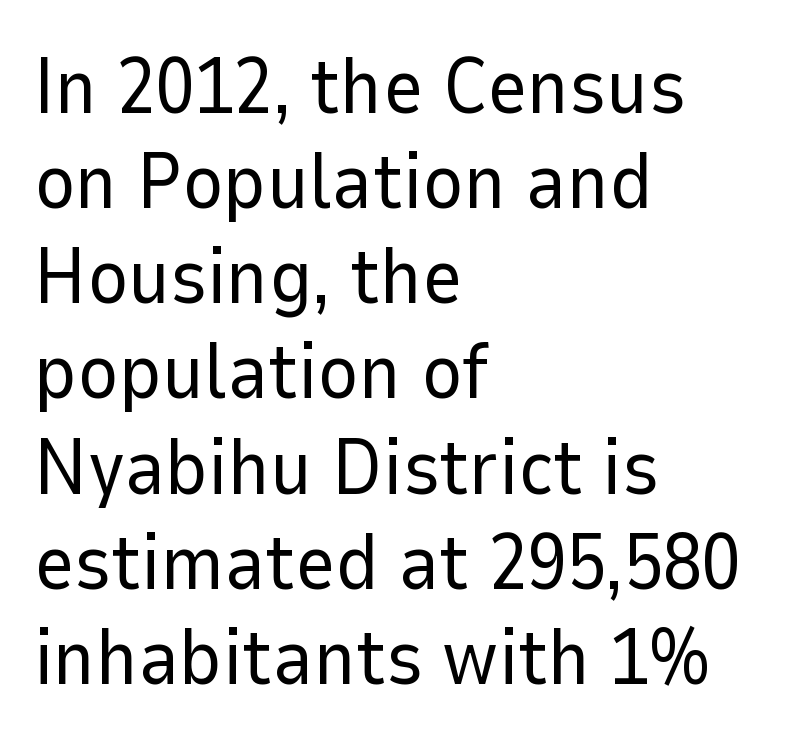
Q: Is the text bold? A: No.
Q: Is the text italic (slanted)? A: No, it is upright.
Q: Is the typeface a serif or a sans-serif typeface? A: Sans-serif.
Q: Is the text underlined? A: No.
Q: How is the paragraph aligned? A: Left-aligned.
Q: Is the spacing between letters normal or unusually wide? A: Normal.
Q: Width (condensed, normal, or wide)? A: Normal.
Q: Stroke contrast? A: Low.
Q: x-height? A: Medium.
Q: Monospaced? A: No.
